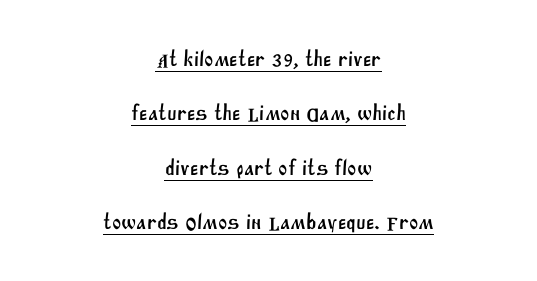
{"underline": "yes", "align": "center", "line_spacing": "loose", "line_spacing_ratio": 2.47, "letter_spacing": "normal", "letter_spacing_em": 0.0, "glyph_px": 22}
